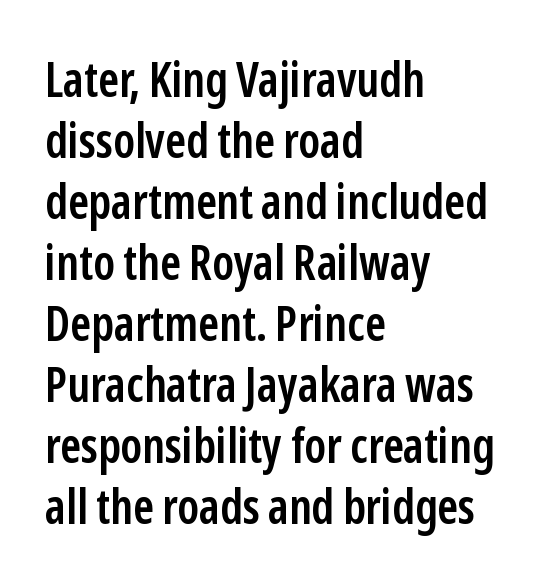
The image shows 48 px semibold, condensed sans-serif type, upright; set left-aligned, normal line spacing (1.27x), normal letter spacing, not underlined; low stroke contrast and a medium x-height.
